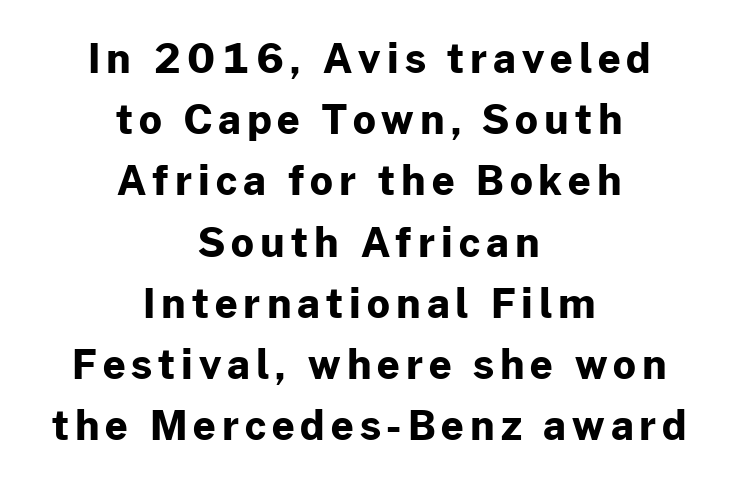
Q: Is the text bold? A: Yes.
Q: Is the text italic (slanted)? A: No, it is upright.
Q: Is the typeface a serif or a sans-serif typeface? A: Sans-serif.
Q: Is the text underlined? A: No.
Q: How is the paragraph aligned? A: Centered.
Q: Is the spacing between lines tight, normal or loose? A: Normal.
Q: Width (condensed, normal, or wide)? A: Normal.
Q: Stroke contrast? A: Low.
Q: x-height? A: Medium.
Q: Monospaced? A: No.
